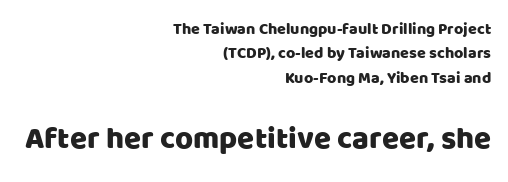
{"serif": "no", "italic": "no", "width": "normal", "stroke_contrast": "low", "x_height": "large", "monospaced": "no", "underline": "no", "align": "right", "line_spacing": "normal", "line_spacing_ratio": 1.52, "letter_spacing": "normal", "letter_spacing_em": 0.0, "larger_block": "second", "size_ratio": 1.94, "glyph_px": 31}
